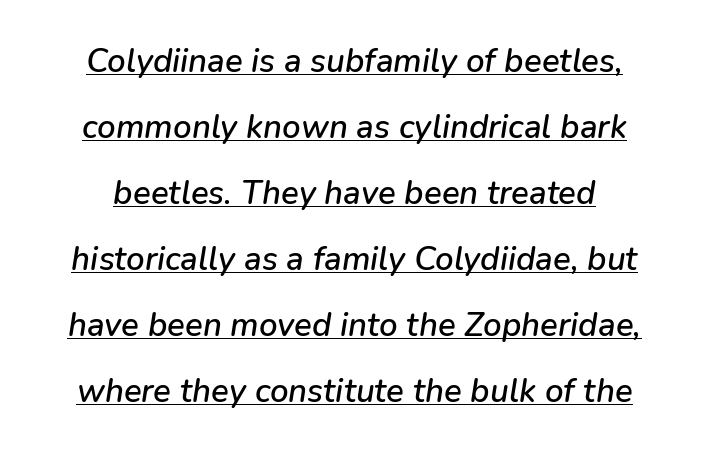
Words appear dense and cohesive because spacing is normal. The compositor balanced each line on the midline. Characters are canted at an angle relative to the baseline's perpendicular. If you measured baseline to baseline, you'd find a long distance. You could not count columns in this text — the font is proportionally spaced.
